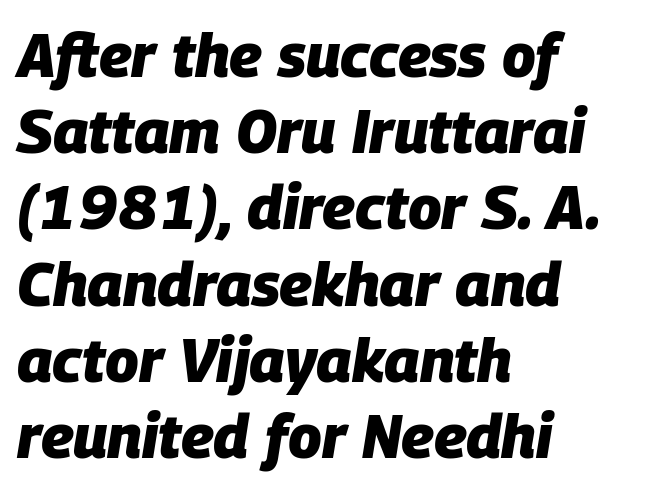
The axis of the letterforms is tilted away from vertical. The paragraph shown leans on its left margin. The vertical gap from one line to the next is medium. The glyphs are unaccompanied by any horizontal stroke below them.
